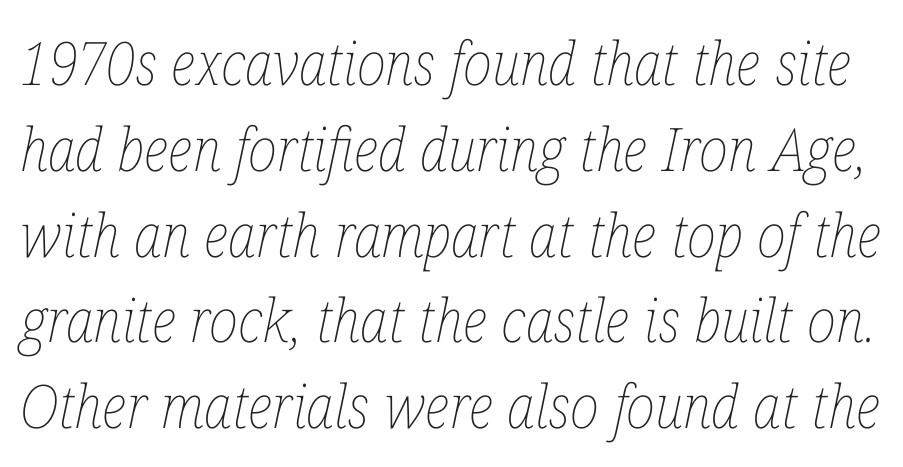
Every character sits at an angle, as italics do. Descenders are the only things crossing below the line. A typesetter would call this leading conventional body-copy spacing. Note the varied advance widths — an 'i' is clearly narrower than an 'm'. A quiet, ordinary-to-light weight characterises the typeface.
